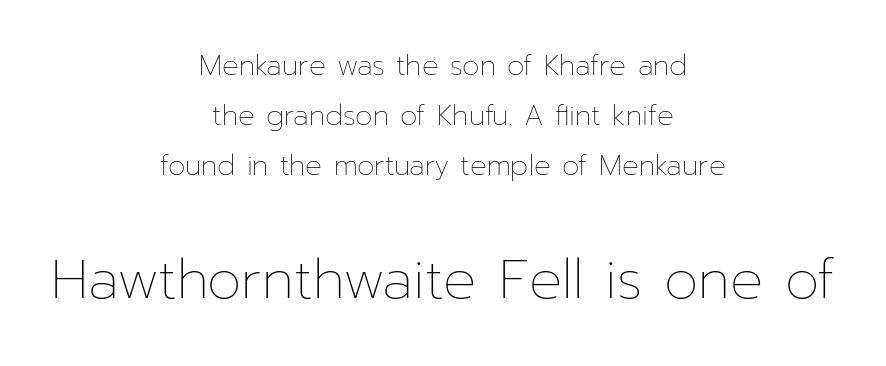
Q: Is the text bold? A: No.
Q: Is the text italic (slanted)? A: No, it is upright.
Q: Is the text underlined? A: No.
Q: How is the paragraph aligned? A: Centered.
Q: Is the spacing between letters normal or unusually wide? A: Normal.
Q: Which block of text is set in a larger size, the first (top) or the second (bottom)? A: The second (bottom) one.
Q: Width (condensed, normal, or wide)? A: Normal.
Q: Stroke contrast? A: Low.
Q: x-height? A: Medium.
Q: Monospaced? A: No.
